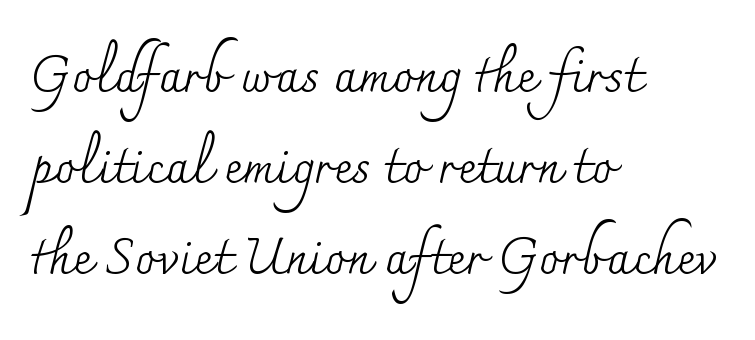
The image shows 51 px regular-weight serif type; set left-aligned, line spacing 1.78x, normal letter spacing, not underlined; medium stroke contrast and a small x-height.
